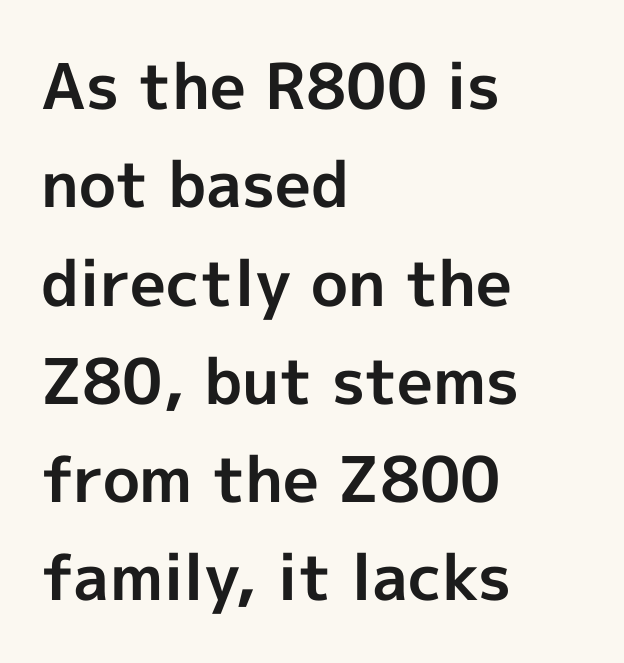
Q: Is the text bold? A: Yes.
Q: Is the text italic (slanted)? A: No, it is upright.
Q: Is the typeface a serif or a sans-serif typeface? A: Sans-serif.
Q: Is the text underlined? A: No.
Q: How is the paragraph aligned? A: Left-aligned.
Q: Is the spacing between letters normal or unusually wide? A: Normal.
Q: Is the spacing between lines tight, normal or loose? A: Normal.
Q: Width (condensed, normal, or wide)? A: Normal.
Q: x-height? A: Medium.
Q: Monospaced? A: No.
